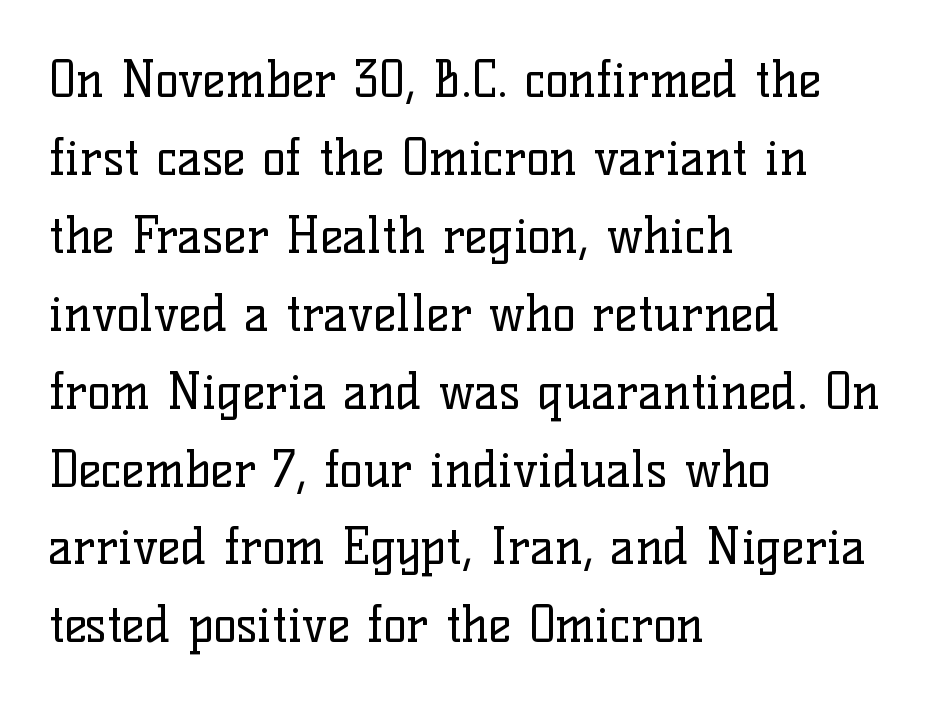
The image shows 49 px regular-weight serif type, upright; set left-aligned, normal line spacing (1.59x), normal letter spacing, not underlined; low stroke contrast and a medium x-height.
